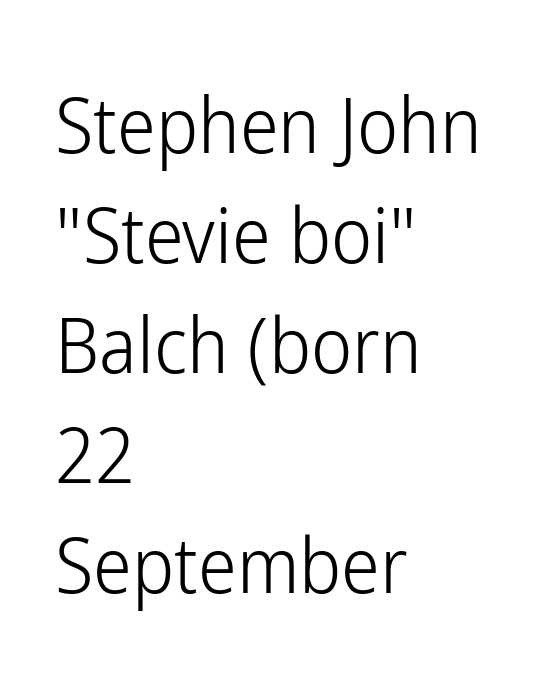
Q: Is the text bold? A: No.
Q: Is the text italic (slanted)? A: No, it is upright.
Q: Is the typeface a serif or a sans-serif typeface? A: Sans-serif.
Q: Is the text underlined? A: No.
Q: How is the paragraph aligned? A: Left-aligned.
Q: Is the spacing between letters normal or unusually wide? A: Normal.
Q: Is the spacing between lines tight, normal or loose? A: Normal.
Q: Width (condensed, normal, or wide)? A: Condensed.
Q: Stroke contrast? A: Low.
Q: x-height? A: Medium.
Q: Monospaced? A: No.
